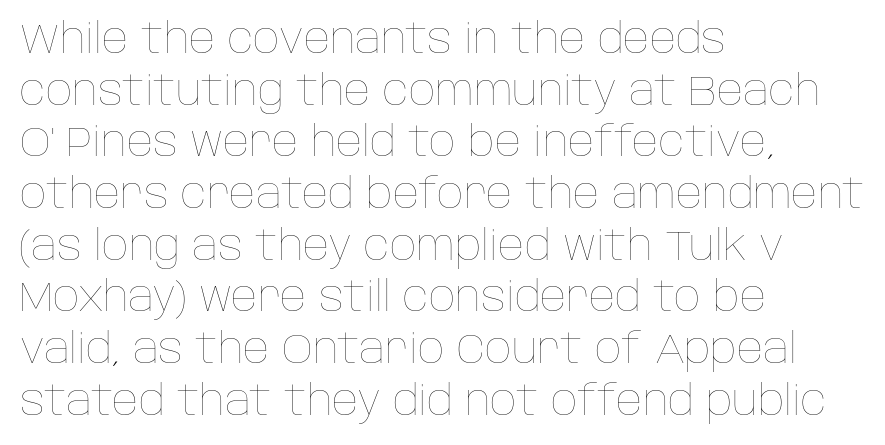
Is this a fixed-width face? No — the glyphs have proportional, varying widths. Check under the words: just untouched page. No letter is thick-stroked: the sample isn't bold. The setting favours the left margin, as ordinary paragraphs usually do. Inter-character spacing is left at the font's built-in metrics. Leading: standard.
